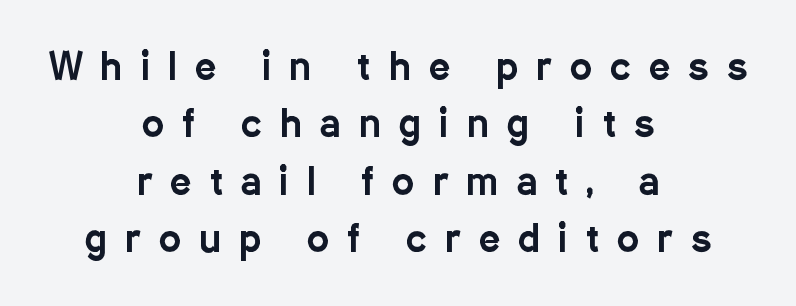
{"serif": "no", "italic": "no", "width": "condensed", "stroke_contrast": "low", "x_height": "medium", "monospaced": "no", "underline": "no", "align": "center", "line_spacing": "normal", "line_spacing_ratio": 1.55, "letter_spacing": "wide", "letter_spacing_em": 0.5, "glyph_px": 37}
